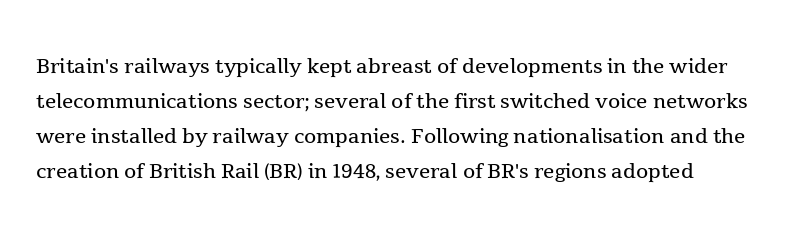
Q: Is the text bold? A: No.
Q: Is the text italic (slanted)? A: No, it is upright.
Q: Is the typeface a serif or a sans-serif typeface? A: Serif.
Q: Is the text underlined? A: No.
Q: Is the spacing between letters normal or unusually wide? A: Normal.
Q: Is the spacing between lines tight, normal or loose? A: Normal.
Q: Width (condensed, normal, or wide)? A: Normal.
Q: x-height? A: Medium.
Q: Monospaced? A: No.
